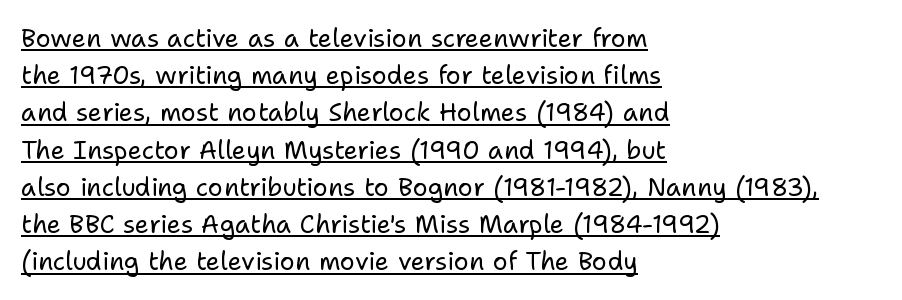
Q: Is the text bold? A: No.
Q: Is the text italic (slanted)? A: No, it is upright.
Q: Is the text underlined? A: Yes.
Q: How is the paragraph aligned? A: Left-aligned.
Q: Is the spacing between letters normal or unusually wide? A: Normal.
Q: Is the spacing between lines tight, normal or loose? A: Normal.
